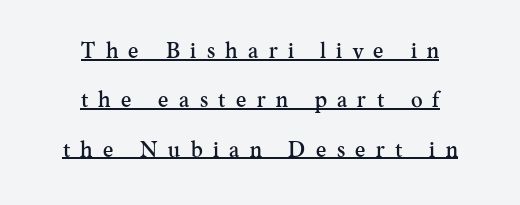
The image shows 22 px text type, upright; set centered, loose line spacing (2.24x), unusually wide letter spacing (+0.47 em), underlined.
